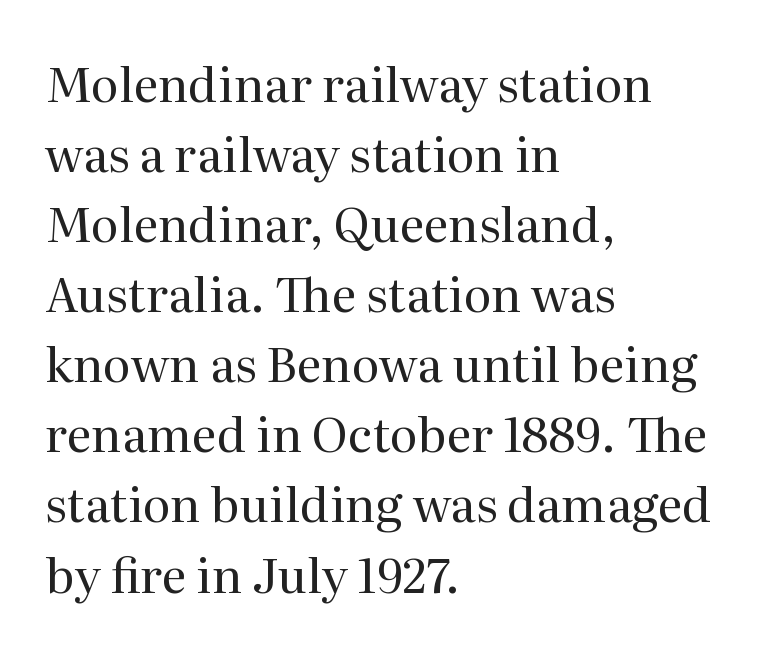
{"serif": "yes", "italic": "no", "bold": "no", "weight": "regular", "width": "normal", "stroke_contrast": "medium", "x_height": "medium", "monospaced": "no", "underline": "no", "align": "left", "line_spacing": "normal", "line_spacing_ratio": 1.46, "letter_spacing": "normal", "letter_spacing_em": 0.0, "glyph_px": 48}
